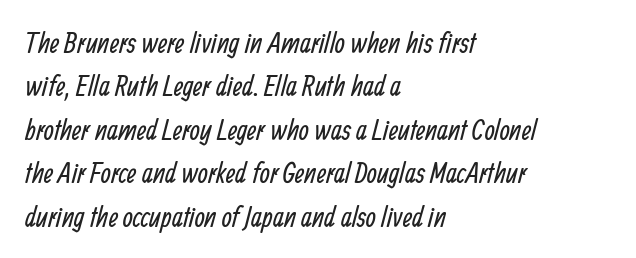
Q: Is the text bold? A: No.
Q: Is the typeface a serif or a sans-serif typeface? A: Sans-serif.
Q: Is the text underlined? A: No.
Q: How is the paragraph aligned? A: Left-aligned.
Q: Is the spacing between letters normal or unusually wide? A: Normal.
Q: Is the spacing between lines tight, normal or loose? A: Normal.
Q: Width (condensed, normal, or wide)? A: Condensed.
Q: Stroke contrast? A: Low.
Q: x-height? A: Medium.
Q: Monospaced? A: No.
